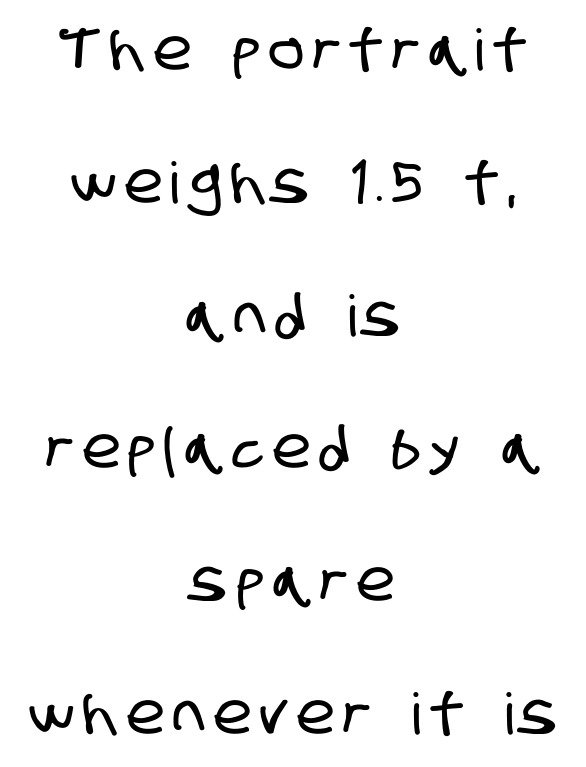
The space directly below the letters is spotless. Whoever set this chose breathing room over compactness in the vertical rhythm. The face used here is proportionally spaced, like ordinary book or web type. Typographically, this falls in the sans-serif category. Visually the block forms a symmetrical silhouette, jagged on both flanks.
